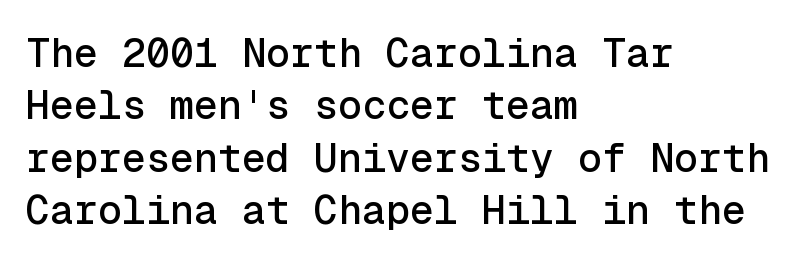
The image shows 40 px sans-serif type, upright, monospaced; set left-aligned, normal line spacing (1.31x), normal letter spacing, not underlined; a medium x-height.
